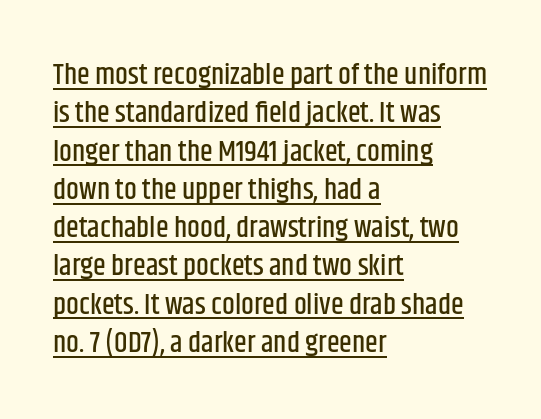
Q: Is the text italic (slanted)? A: No, it is upright.
Q: Is the typeface a serif or a sans-serif typeface? A: Sans-serif.
Q: Is the text underlined? A: Yes.
Q: How is the paragraph aligned? A: Left-aligned.
Q: Is the spacing between letters normal or unusually wide? A: Normal.
Q: Is the spacing between lines tight, normal or loose? A: Normal.
Q: Width (condensed, normal, or wide)? A: Condensed.
Q: Stroke contrast? A: Low.
Q: x-height? A: Large.
Q: Monospaced? A: No.
